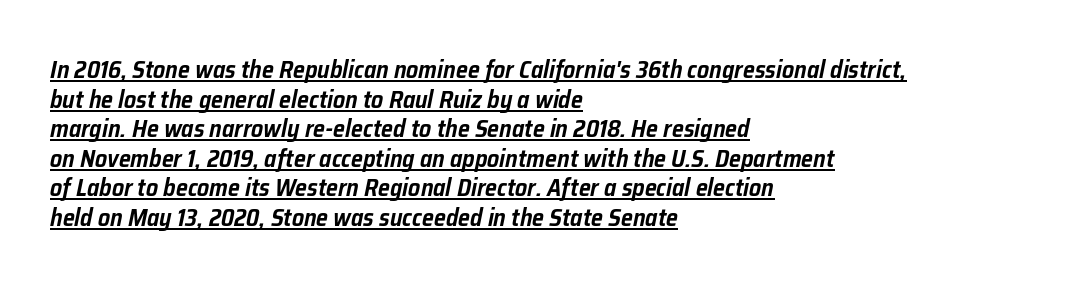
The image shows 24 px text type, italic (leaning right); set left-aligned, line spacing 1.23x, normal letter spacing, underlined.
